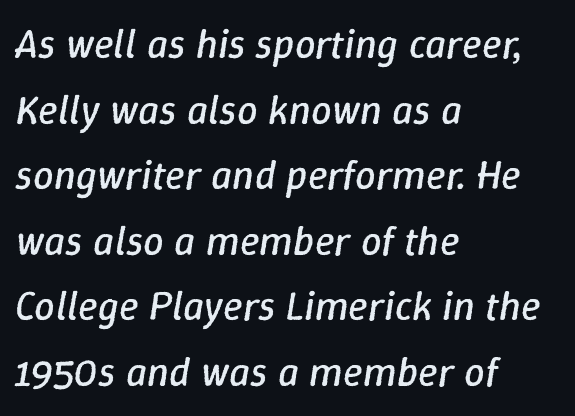
Rendered with sloped, italic letterforms. The passage shown is not bold in any degree. These lines are rendered in a variable-pitch font. The zone under the glyphs is completely vacant. Horizontal alignment here is leftward, the default for most running prose.
